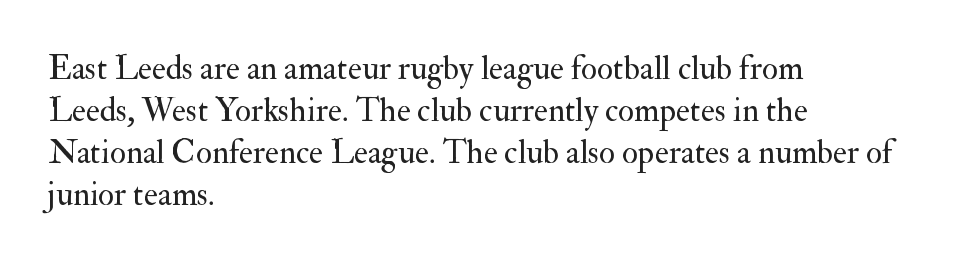
{"serif": "yes", "italic": "no", "bold": "no", "weight": "regular", "width": "normal", "stroke_contrast": "medium", "x_height": "small", "monospaced": "no", "underline": "no", "align": "left", "line_spacing": "normal", "line_spacing_ratio": 1.27, "letter_spacing": "normal", "letter_spacing_em": 0.0, "glyph_px": 33}
